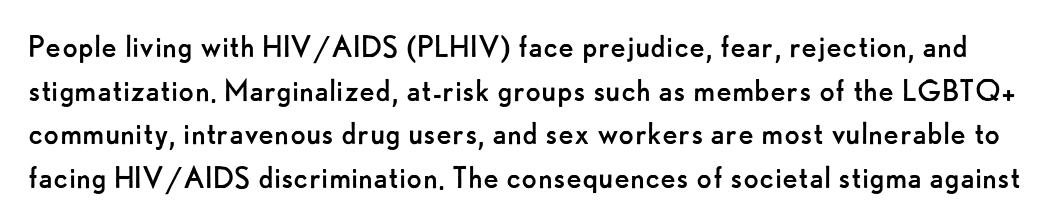
This is sans-serif lettering, the kind often seen on screens and signage. Descenders hang freely into open space. The letters advance in unequal steps, a hallmark of proportional type. Honestly, the letter spacing is just normal — you wouldn't notice it. Style check: upright. Compared with a typical body face, this is equally light or lighter still.
